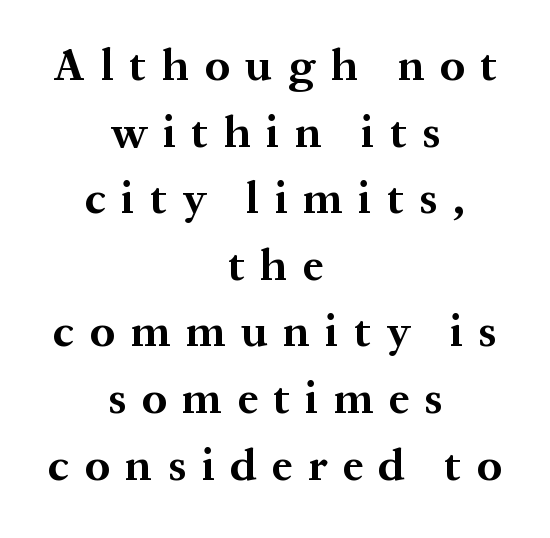
Q: Is the text bold? A: Yes.
Q: Is the text italic (slanted)? A: No, it is upright.
Q: Is the typeface a serif or a sans-serif typeface? A: Serif.
Q: Is the text underlined? A: No.
Q: How is the paragraph aligned? A: Centered.
Q: Is the spacing between letters normal or unusually wide? A: Unusually wide.
Q: Is the spacing between lines tight, normal or loose? A: Normal.
Q: Width (condensed, normal, or wide)? A: Normal.
Q: Stroke contrast? A: Medium.
Q: x-height? A: Medium.
Q: Monospaced? A: No.
